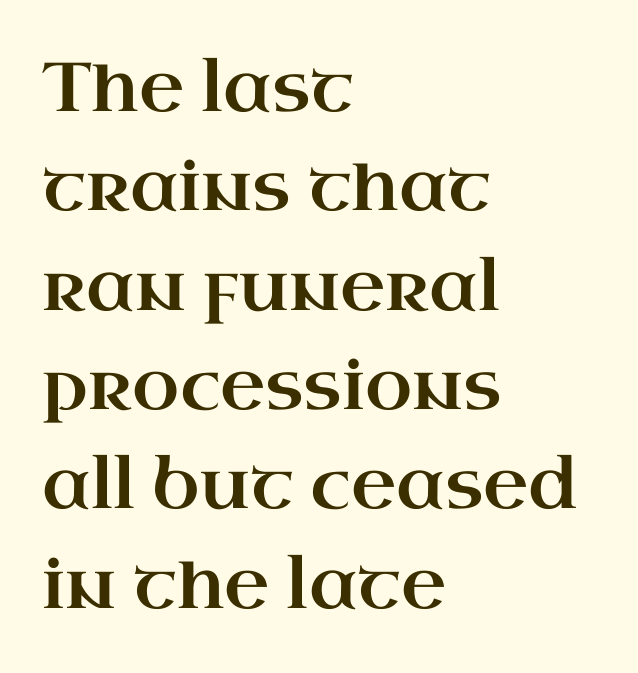
Q: Is the text italic (slanted)? A: No, it is upright.
Q: Is the typeface a serif or a sans-serif typeface? A: Serif.
Q: Is the text underlined? A: No.
Q: How is the paragraph aligned? A: Left-aligned.
Q: Is the spacing between letters normal or unusually wide? A: Normal.
Q: Is the spacing between lines tight, normal or loose? A: Normal.
Q: Width (condensed, normal, or wide)? A: Wide.
Q: Stroke contrast? A: High.
Q: x-height? A: Small.
Q: Monospaced? A: No.
